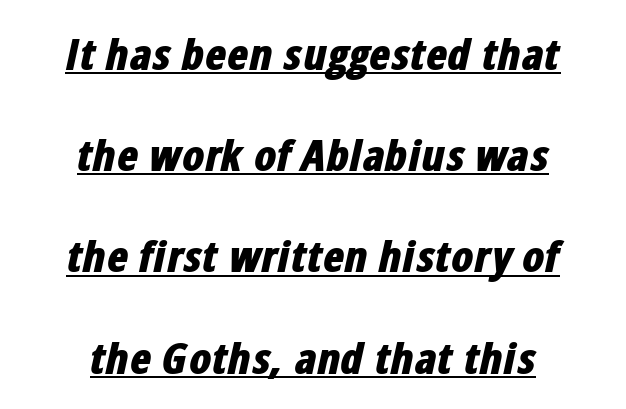
{"italic": "yes", "lean": "right", "slant_degrees": 12, "bold": "yes", "weight": "bold", "width": "condensed", "stroke_contrast": "low", "x_height": "medium", "monospaced": "no", "underline": "yes", "align": "center", "line_spacing": "loose", "line_spacing_ratio": 2.3, "letter_spacing": "normal", "letter_spacing_em": 0.0, "glyph_px": 44}
